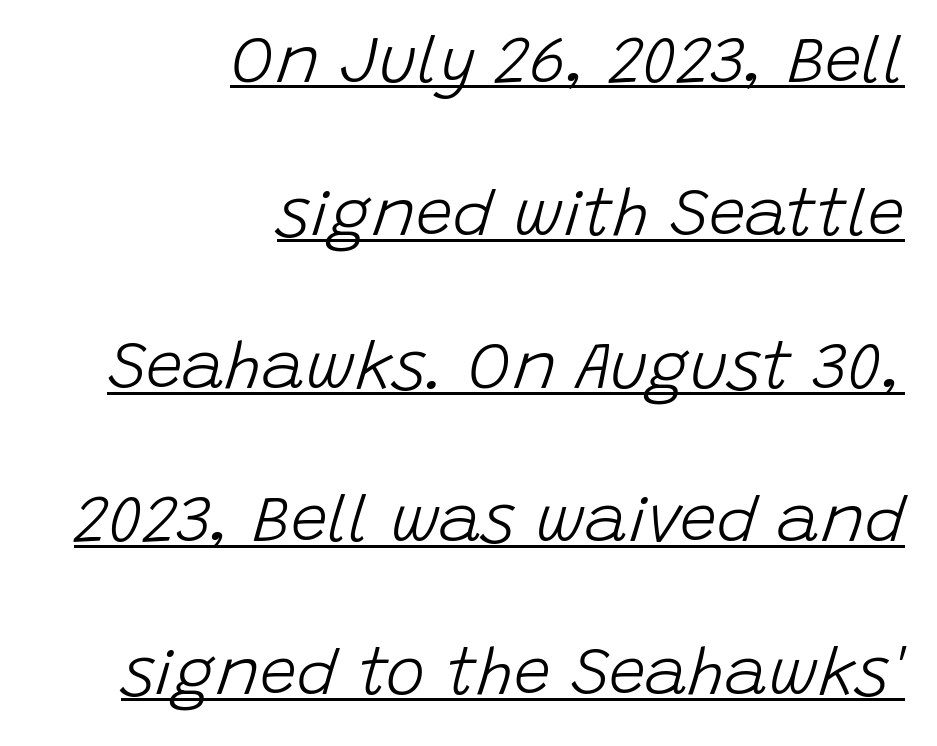
One glance says open: line gaps are wider than usual. Right-aligned paragraph, ragged on the left. You could not count columns in this text — the font is proportionally spaced. The type is set solid horizontally, with unmodified tracking. The passage shown leans; its letterforms are oblique. Does a line run under the words? Yes, clearly.
